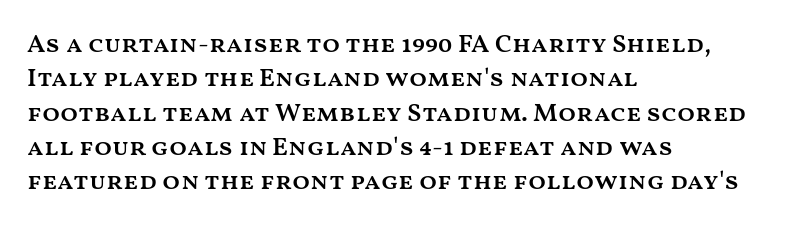
Where is the straight margin? On the left. Short note: letters normally spaced. Lines of text with bare space underneath. On the weight axis this lands at semibold, roughly 600. The passage shown stacks its lines at a standard gap.
